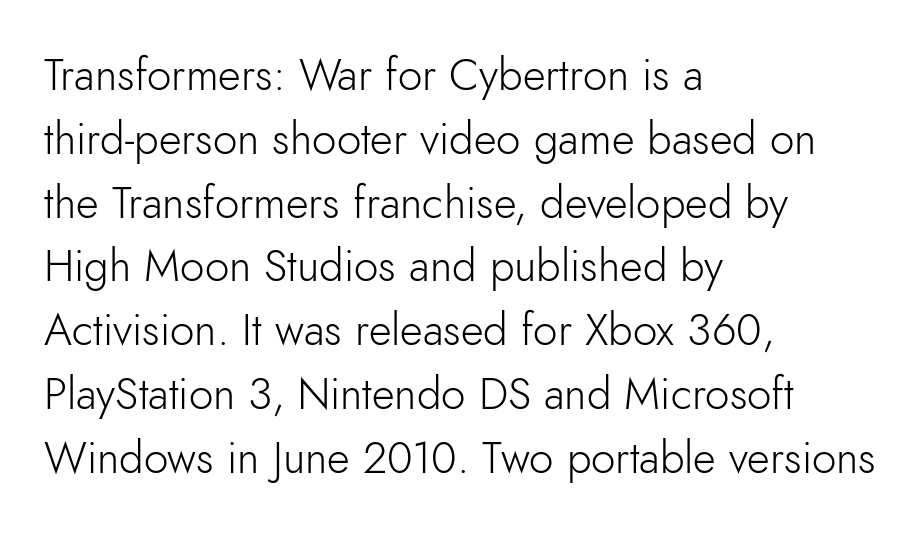
Q: Is the text bold? A: No.
Q: Is the text italic (slanted)? A: No, it is upright.
Q: Is the typeface a serif or a sans-serif typeface? A: Sans-serif.
Q: Is the text underlined? A: No.
Q: How is the paragraph aligned? A: Left-aligned.
Q: Is the spacing between letters normal or unusually wide? A: Normal.
Q: Is the spacing between lines tight, normal or loose? A: Normal.
Q: Width (condensed, normal, or wide)? A: Normal.
Q: Stroke contrast? A: Low.
Q: x-height? A: Small.
Q: Monospaced? A: No.
